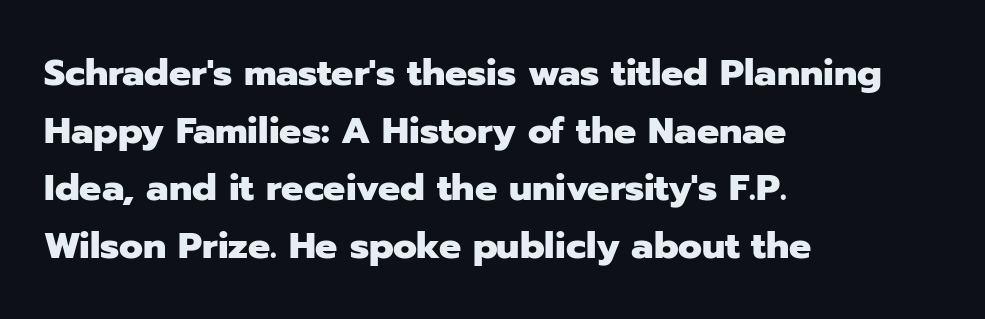
The image shows 37 px heavy sans-serif type, upright; set left-aligned, normal line spacing (1.56x), normal letter spacing, not underlined; low stroke contrast and a medium x-height.
